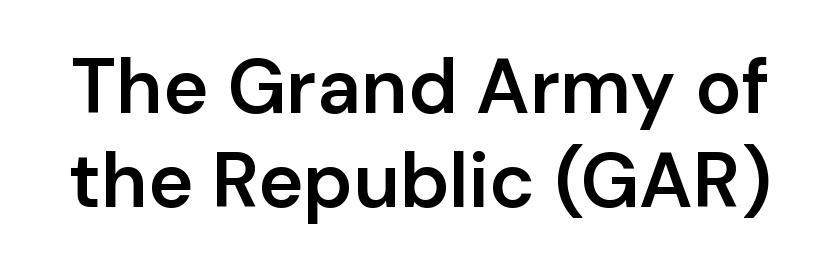
The image shows 77 px semibold sans-serif type, upright; set line spacing 1.22x, normal letter spacing, not underlined; low stroke contrast and a medium x-height.
